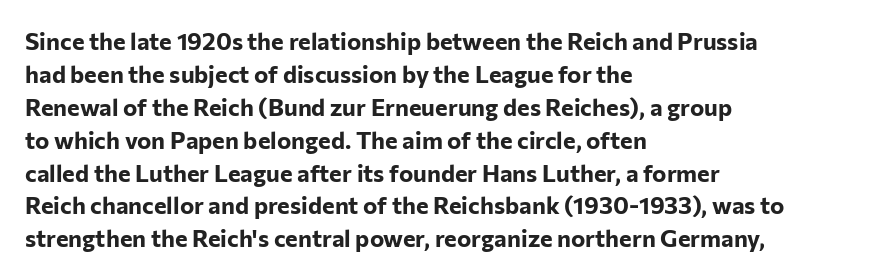
Q: Is the text bold? A: Yes.
Q: Is the text italic (slanted)? A: No, it is upright.
Q: Is the text underlined? A: No.
Q: How is the paragraph aligned? A: Left-aligned.
Q: Is the spacing between letters normal or unusually wide? A: Normal.
Q: Is the spacing between lines tight, normal or loose? A: Normal.
